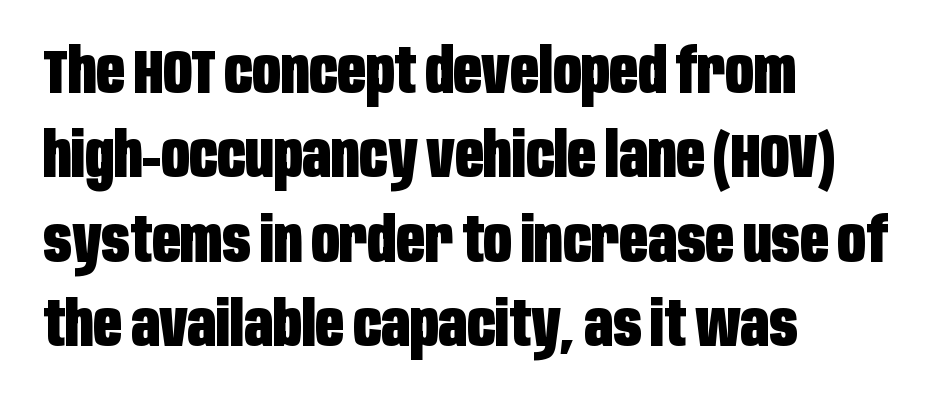
Q: Is the text bold? A: Yes.
Q: Is the text italic (slanted)? A: No, it is upright.
Q: Is the typeface a serif or a sans-serif typeface? A: Sans-serif.
Q: Is the text underlined? A: No.
Q: How is the paragraph aligned? A: Left-aligned.
Q: Is the spacing between letters normal or unusually wide? A: Normal.
Q: Is the spacing between lines tight, normal or loose? A: Normal.
Q: Width (condensed, normal, or wide)? A: Condensed.
Q: Stroke contrast? A: Low.
Q: x-height? A: Large.
Q: Monospaced? A: No.
